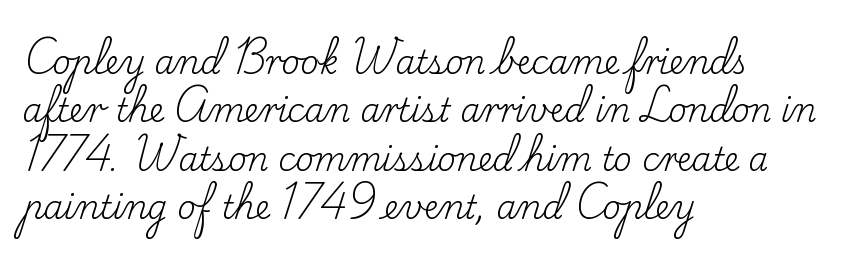
Character widths vary here, with narrow letters taking less room than wide ones. This reads as an unemphasized weight, regular at the heaviest. This rendering uses left alignment, leaving the right contour irregular.
